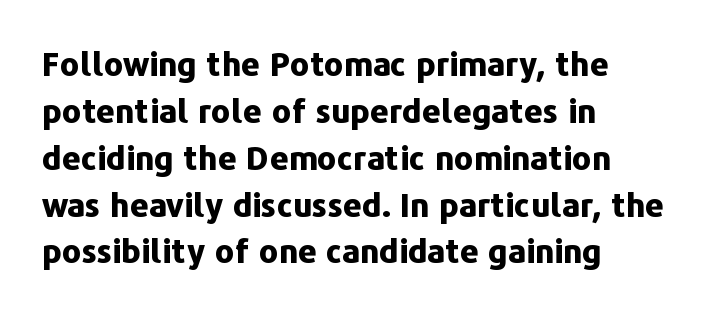
{"serif": "no", "italic": "no", "bold": "yes", "weight": "bold", "width": "normal", "stroke_contrast": "low", "x_height": "medium", "monospaced": "no", "underline": "no", "align": "left", "line_spacing": "normal", "line_spacing_ratio": 1.42, "letter_spacing": "normal", "letter_spacing_em": 0.0, "glyph_px": 33}
